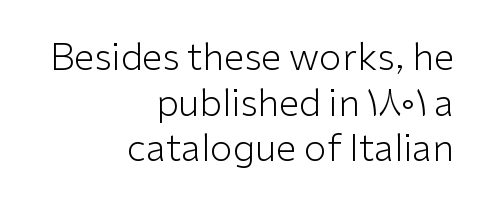
A typesetter would call this zero additional tracking. Each row of text sits above clean, open space. The lines in this sample share a right terminus and differ only in where they begin. Stem width sits at or under what a default text font uses. Each letter's strokes conclude bluntly, with no projecting serifs.
